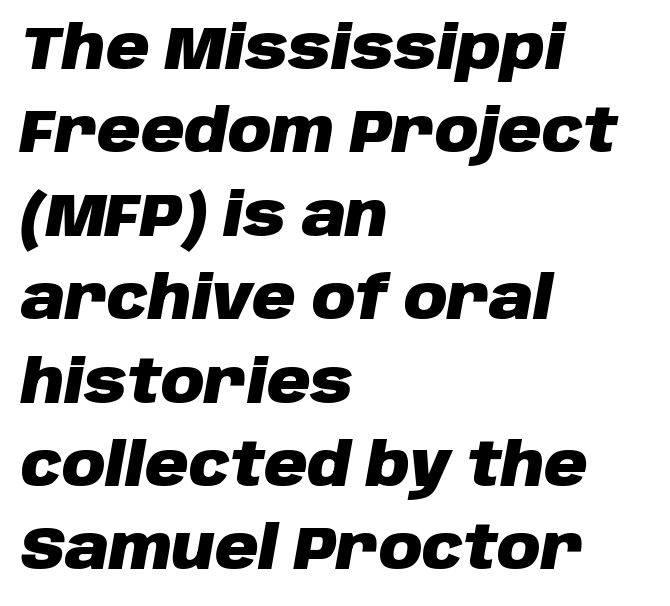
The image shows 60 px heavy type, italic (leaning right); set left-aligned, normal line spacing (1.39x), normal letter spacing, not underlined; low stroke contrast and a large x-height.
